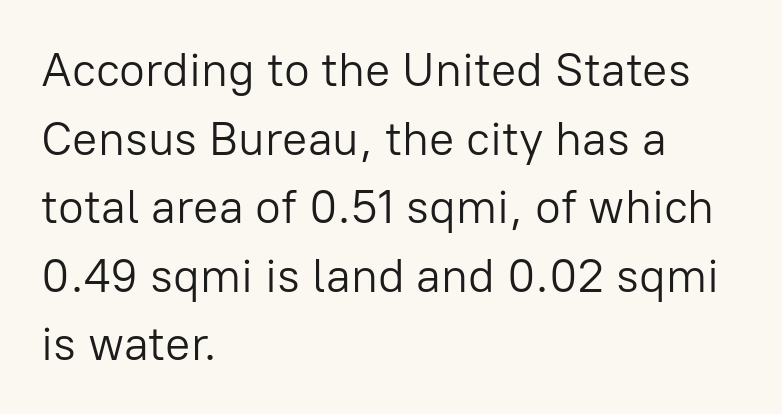
Q: Is the text bold? A: No.
Q: Is the text italic (slanted)? A: No, it is upright.
Q: Is the typeface a serif or a sans-serif typeface? A: Sans-serif.
Q: Is the text underlined? A: No.
Q: How is the paragraph aligned? A: Left-aligned.
Q: Is the spacing between letters normal or unusually wide? A: Normal.
Q: Is the spacing between lines tight, normal or loose? A: Normal.
Q: Width (condensed, normal, or wide)? A: Normal.
Q: Stroke contrast? A: Low.
Q: x-height? A: Medium.
Q: Monospaced? A: No.
